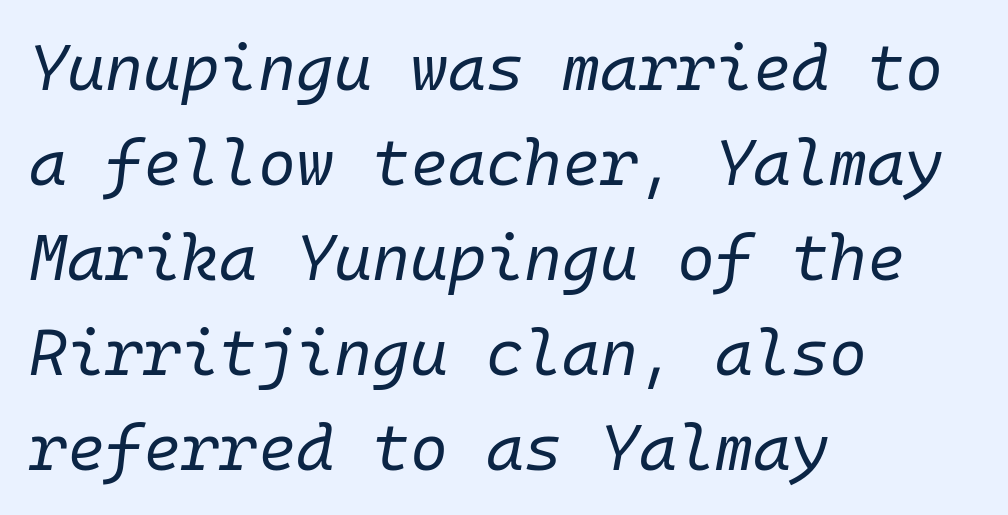
Weight: regular or lighter. Line beginnings align vertically; line endings do not. Plain, unruled lines of type. Characters are canted at an angle relative to the baseline's perpendicular.
